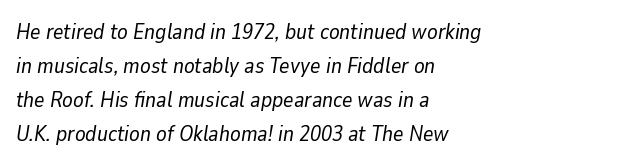
Q: Is the text bold? A: No.
Q: Is the text italic (slanted)? A: Yes, it leans right by about 9 degrees.
Q: Is the text underlined? A: No.
Q: How is the paragraph aligned? A: Left-aligned.
Q: Is the spacing between letters normal or unusually wide? A: Normal.
Q: Is the spacing between lines tight, normal or loose? A: Normal.
